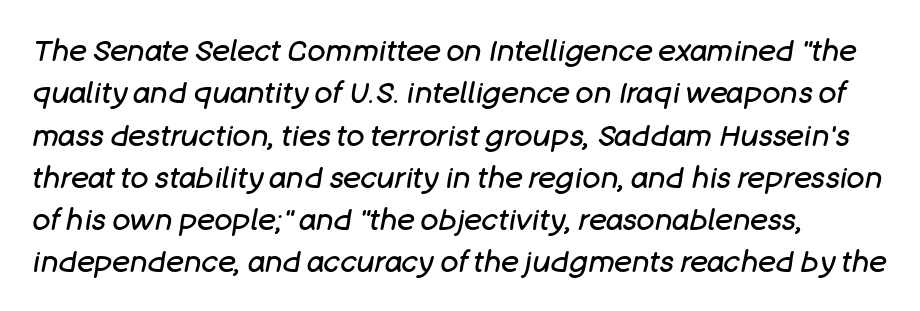
This rendering leaves character spacing at its baseline value. Lines of text with bare space underneath. The letters look calm and open, with moderate or lighter stems. Successive baselines arrive at the customary interval. The rag falls on the right side of this text block.
